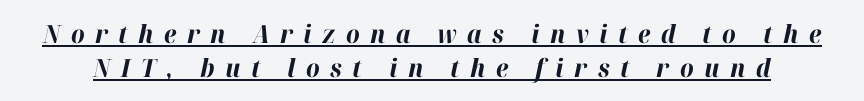
{"italic": "yes", "lean": "right", "slant_degrees": 12, "bold": "yes", "underline": "yes", "line_spacing": "normal", "line_spacing_ratio": 1.36, "letter_spacing": "wide", "letter_spacing_em": 0.42, "glyph_px": 25}
